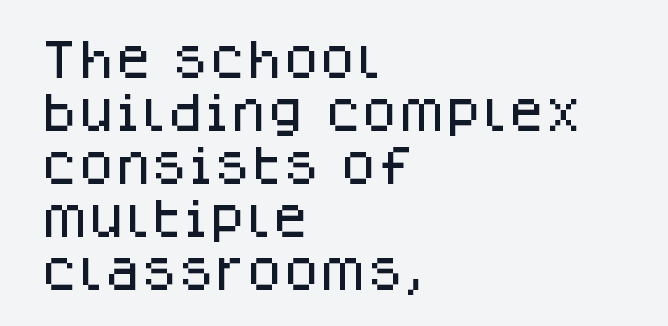
Q: Is the text italic (slanted)? A: No, it is upright.
Q: Is the typeface a serif or a sans-serif typeface? A: Sans-serif.
Q: Is the text underlined? A: No.
Q: How is the paragraph aligned? A: Left-aligned.
Q: Is the spacing between letters normal or unusually wide? A: Normal.
Q: Is the spacing between lines tight, normal or loose? A: Normal.
Q: Width (condensed, normal, or wide)? A: Normal.
Q: Stroke contrast? A: Low.
Q: x-height? A: Large.
Q: Monospaced? A: No.
